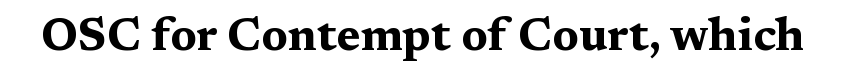
{"serif": "yes", "italic": "no", "bold": "yes", "weight": "bold", "width": "wide", "stroke_contrast": "medium", "x_height": "medium", "monospaced": "no", "underline": "no", "letter_spacing": "normal", "letter_spacing_em": 0.0, "glyph_px": 46}
